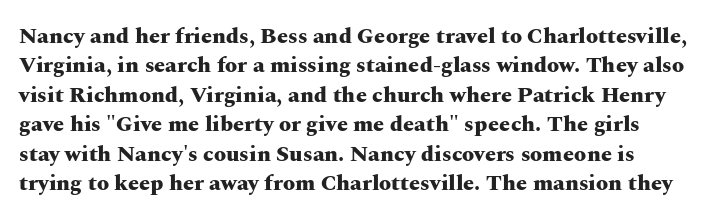
{"italic": "no", "bold": "yes", "underline": "no", "line_spacing": "normal", "line_spacing_ratio": 1.34, "letter_spacing": "normal", "letter_spacing_em": 0.0, "glyph_px": 22}
